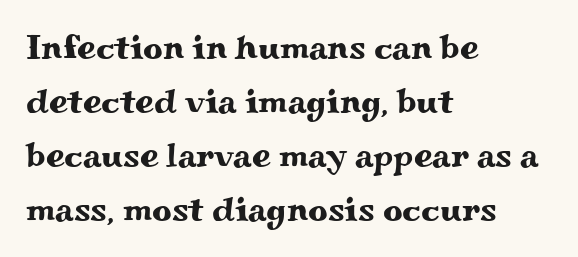
The face used here is rendered with its standard letterfit. Ascenders rise straight up at ninety degrees. Does the leading feel generous? No, just average. A bare baseline throughout the passage. Is the block centered? No — it sits flush against the left margin. Observe the serifs anchoring each vertical stroke in this sample.
